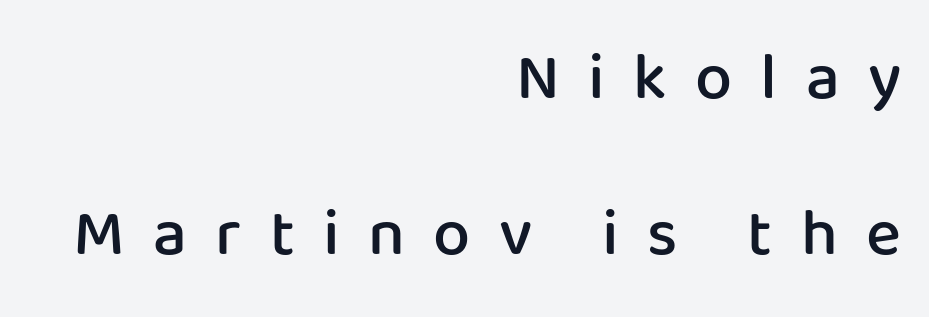
The passage shown has open, widely tracked lettering throughout. Has an underline been added? It has not. Set as a demibold, roughly 600 on the weight scale. This sample uses an upright cut, with every glyph sitting square on the baseline.
